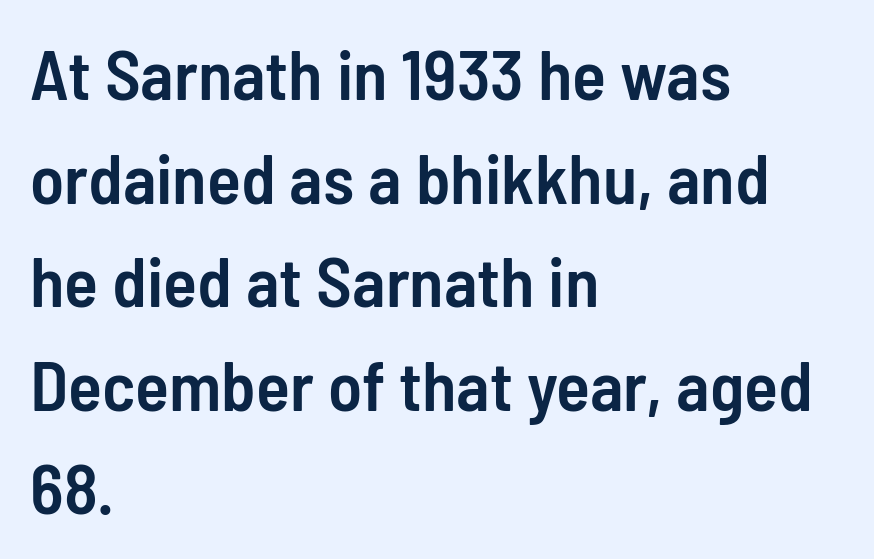
Q: Is the text bold? A: Semi-bold.
Q: Is the text italic (slanted)? A: No, it is upright.
Q: Is the typeface a serif or a sans-serif typeface? A: Sans-serif.
Q: Is the text underlined? A: No.
Q: How is the paragraph aligned? A: Left-aligned.
Q: Is the spacing between letters normal or unusually wide? A: Normal.
Q: Is the spacing between lines tight, normal or loose? A: Normal.
Q: Width (condensed, normal, or wide)? A: Condensed.
Q: Stroke contrast? A: Low.
Q: x-height? A: Medium.
Q: Monospaced? A: No.
